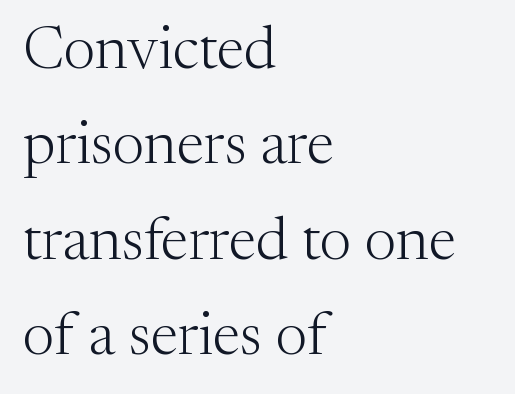
Q: Is the text bold? A: No.
Q: Is the text italic (slanted)? A: No, it is upright.
Q: Is the typeface a serif or a sans-serif typeface? A: Serif.
Q: Is the text underlined? A: No.
Q: How is the paragraph aligned? A: Left-aligned.
Q: Is the spacing between letters normal or unusually wide? A: Normal.
Q: Is the spacing between lines tight, normal or loose? A: Normal.
Q: Width (condensed, normal, or wide)? A: Normal.
Q: Stroke contrast? A: Medium.
Q: x-height? A: Medium.
Q: Monospaced? A: No.
